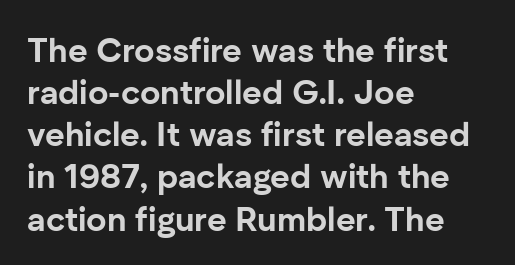
The image shows 34 px bold sans-serif type, upright; set left-aligned, line spacing 1.24x, normal letter spacing, not underlined; low stroke contrast and a medium x-height.
